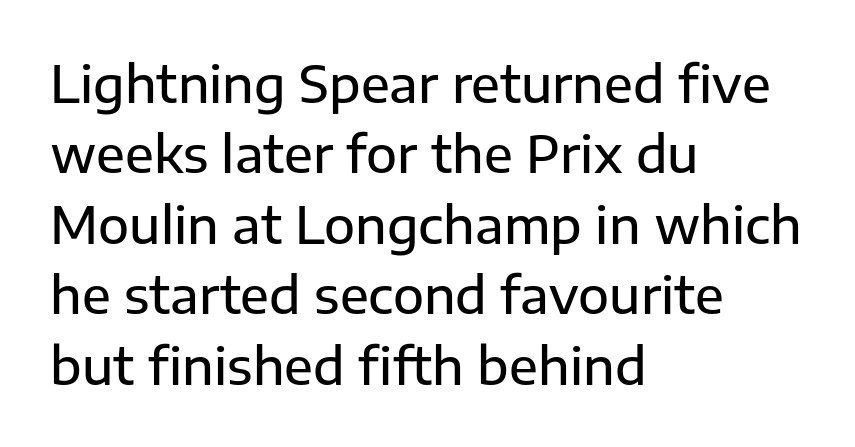
{"serif": "no", "italic": "no", "width": "normal", "stroke_contrast": "low", "x_height": "medium", "monospaced": "no", "underline": "no", "align": "left", "line_spacing": "normal", "line_spacing_ratio": 1.38, "letter_spacing": "normal", "letter_spacing_em": 0.0, "glyph_px": 51}
